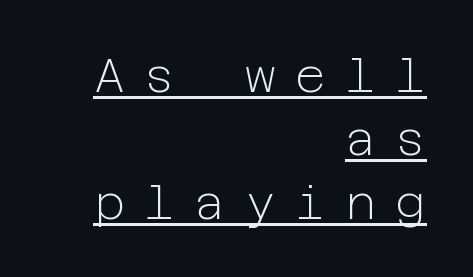
Q: Is the text bold? A: No.
Q: Is the text italic (slanted)? A: No, it is upright.
Q: Is the typeface a serif or a sans-serif typeface? A: Sans-serif.
Q: Is the text underlined? A: Yes.
Q: How is the paragraph aligned? A: Right-aligned.
Q: Is the spacing between letters normal or unusually wide? A: Unusually wide.
Q: Is the spacing between lines tight, normal or loose? A: Normal.
Q: Width (condensed, normal, or wide)? A: Normal.
Q: Stroke contrast? A: Low.
Q: x-height? A: Medium.
